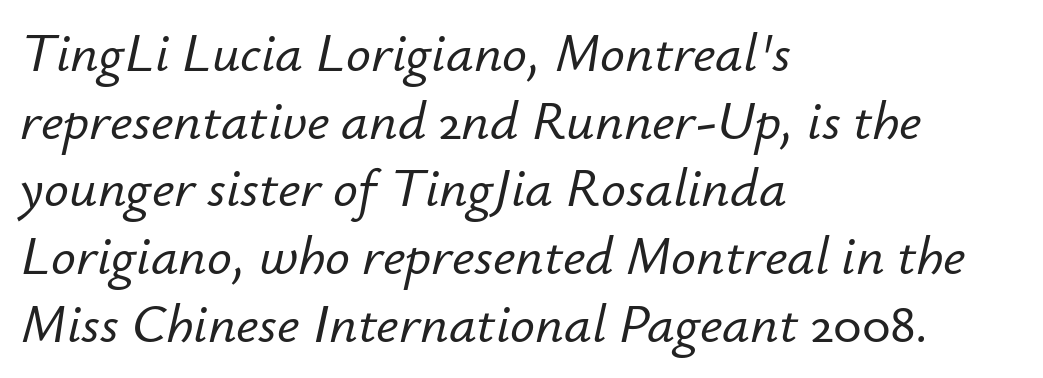
{"italic": "yes", "lean": "right", "slant_degrees": 12, "width": "normal", "stroke_contrast": "low", "x_height": "small", "monospaced": "no", "underline": "no", "align": "left", "line_spacing_ratio": 1.23, "letter_spacing": "normal", "letter_spacing_em": 0.0, "glyph_px": 55}
